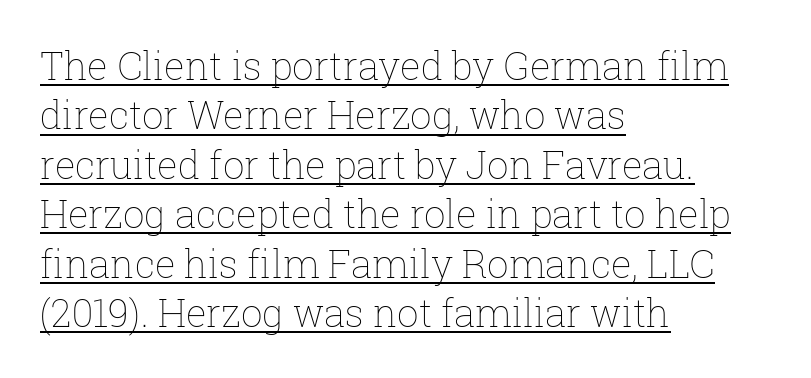
The image shows 38 px thin type, upright; set left-aligned, normal line spacing (1.3x), normal letter spacing, underlined; low stroke contrast and a medium x-height.
